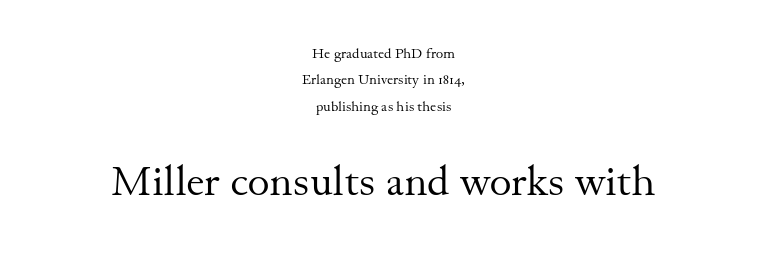
A clean baseline with only descenders dipping below it. No extra ink here — the face is not bold. The lines are quadded center. The face used here is proportionally spaced, like ordinary book or web type.
